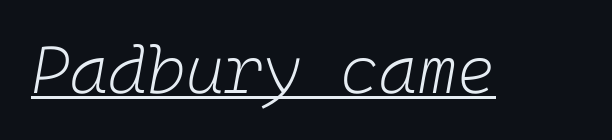
The image shows 66 px light type, italic (leaning right); set normal letter spacing, underlined; low stroke contrast and a medium x-height.
